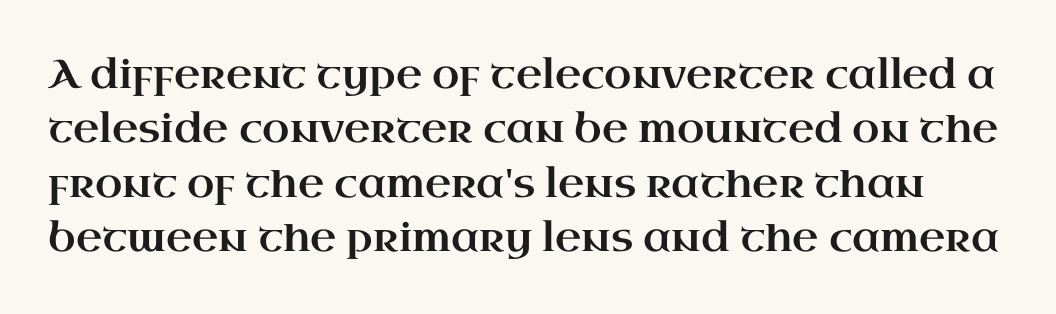
Q: Is the text italic (slanted)? A: No, it is upright.
Q: Is the typeface a serif or a sans-serif typeface? A: Serif.
Q: Is the text underlined? A: No.
Q: Is the spacing between letters normal or unusually wide? A: Normal.
Q: Is the spacing between lines tight, normal or loose? A: Normal.
Q: Width (condensed, normal, or wide)? A: Wide.
Q: Stroke contrast? A: High.
Q: x-height? A: Small.
Q: Monospaced? A: No.
